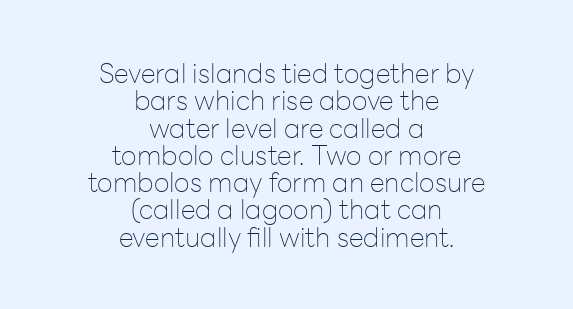
The image shows 27 px text type, upright; set centered, tight line spacing (1.01x), normal letter spacing, not underlined.
